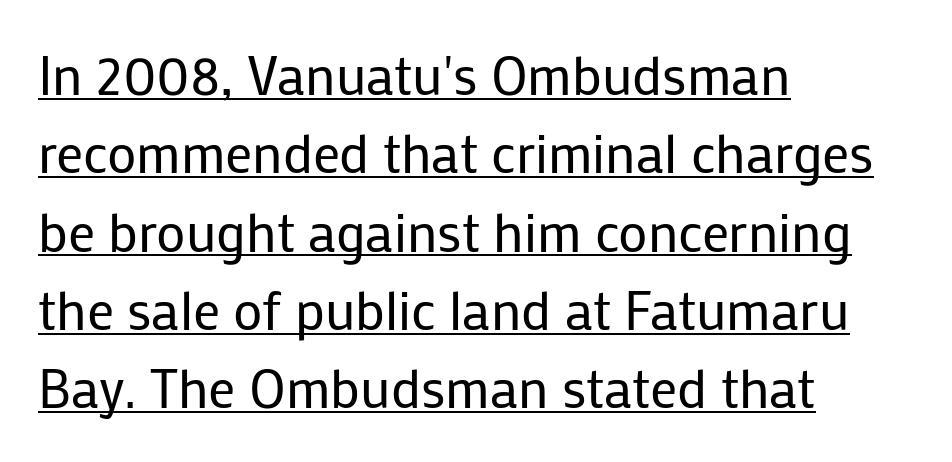
Honestly, the underline is the first thing you notice here. In terms of leading, this rendering sits right in the middle. The face used here is proportionally spaced, like ordinary book or web type. Serifs: no, the terminals of the letterforms are clean. When letters stand straight like this, we call the style roman or upright. The type is set solid horizontally, with unmodified tracking.
